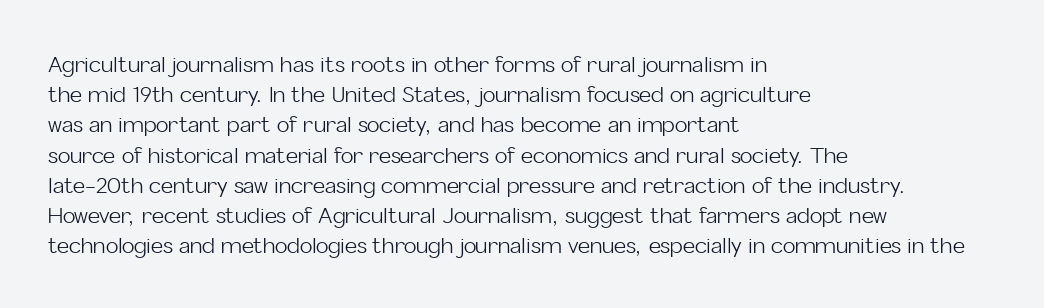
Q: Is the text bold? A: No.
Q: Is the text italic (slanted)? A: No, it is upright.
Q: Is the text underlined? A: No.
Q: How is the paragraph aligned? A: Left-aligned.
Q: Is the spacing between letters normal or unusually wide? A: Normal.
Q: Is the spacing between lines tight, normal or loose? A: Normal.
